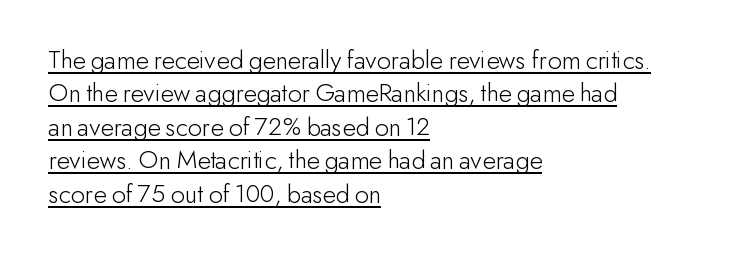
{"italic": "no", "bold": "no", "underline": "yes", "align": "left", "line_spacing_ratio": 1.24, "letter_spacing": "normal", "letter_spacing_em": 0.0, "glyph_px": 27}
